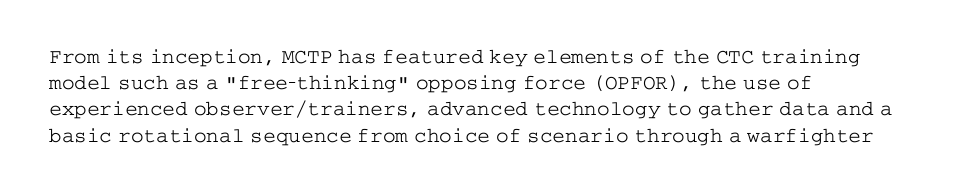
Q: Is the text bold? A: No.
Q: Is the text italic (slanted)? A: No, it is upright.
Q: Is the text underlined? A: No.
Q: How is the paragraph aligned? A: Left-aligned.
Q: Is the spacing between letters normal or unusually wide? A: Normal.
Q: Is the spacing between lines tight, normal or loose? A: Normal.
